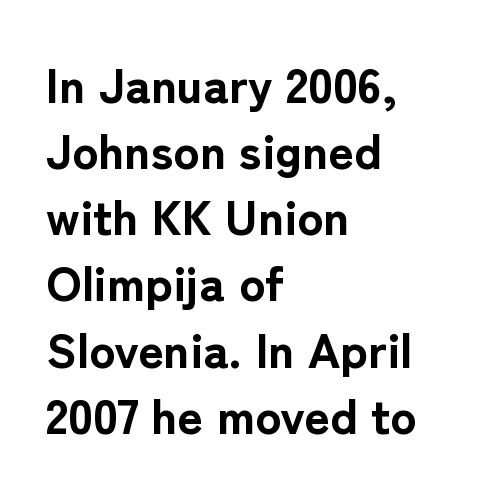
Q: Is the text bold? A: Yes.
Q: Is the text italic (slanted)? A: No, it is upright.
Q: Is the typeface a serif or a sans-serif typeface? A: Sans-serif.
Q: Is the text underlined? A: No.
Q: How is the paragraph aligned? A: Left-aligned.
Q: Is the spacing between letters normal or unusually wide? A: Normal.
Q: Is the spacing between lines tight, normal or loose? A: Normal.
Q: Width (condensed, normal, or wide)? A: Normal.
Q: Stroke contrast? A: Low.
Q: x-height? A: Medium.
Q: Monospaced? A: No.
